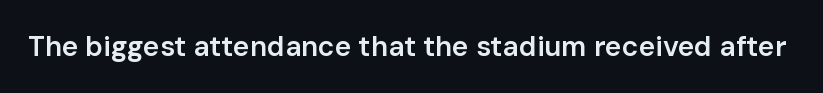
The image shows 28 px semibold sans-serif type, upright; set normal letter spacing, not underlined; low stroke contrast and a medium x-height.
